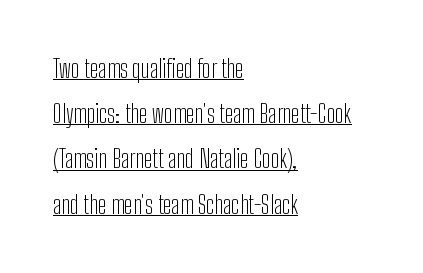
{"italic": "no", "bold": "no", "underline": "yes", "align": "left", "line_spacing_ratio": 1.81, "letter_spacing": "normal", "letter_spacing_em": 0.0, "glyph_px": 25}
